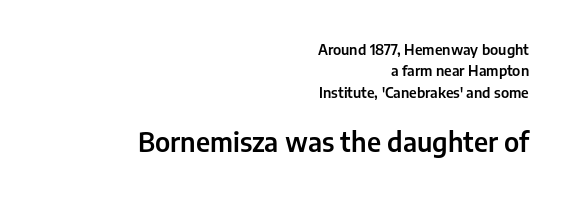
Q: Is the text italic (slanted)? A: No, it is upright.
Q: Is the text underlined? A: No.
Q: How is the paragraph aligned? A: Right-aligned.
Q: Is the spacing between letters normal or unusually wide? A: Normal.
Q: Is the spacing between lines tight, normal or loose? A: Normal.
Q: Which block of text is set in a larger size, the first (top) or the second (bottom)? A: The second (bottom) one.
